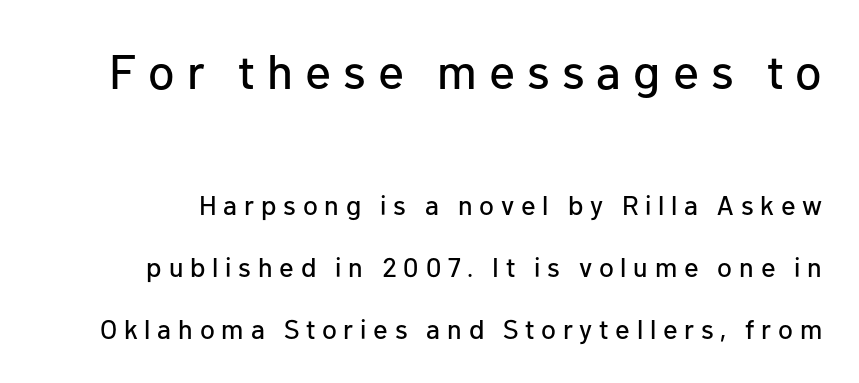
Is this a sans? Yes — the strokes have no serifs. A typesetter would call this proportional, since set widths differ per character. The vertical gap from one line to the next is large. Top chunk: large. Bottom chunk: small. The line texture is sparse and dotted thanks to wide tracking.
